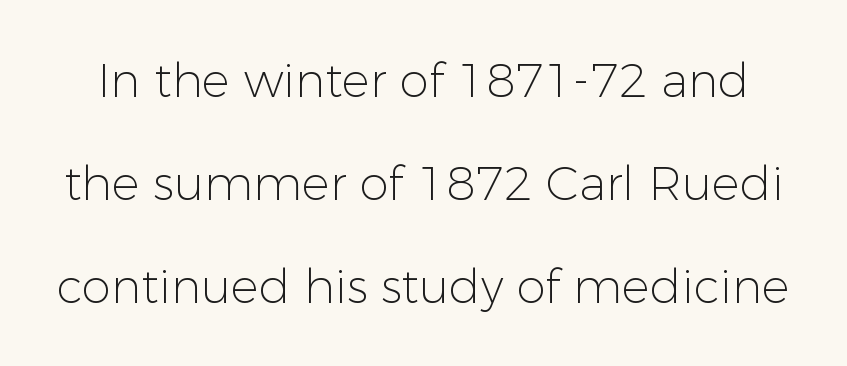
Q: Is the text bold? A: No.
Q: Is the text italic (slanted)? A: No, it is upright.
Q: Is the typeface a serif or a sans-serif typeface? A: Sans-serif.
Q: Is the text underlined? A: No.
Q: Is the spacing between letters normal or unusually wide? A: Normal.
Q: Is the spacing between lines tight, normal or loose? A: Loose.
Q: Width (condensed, normal, or wide)? A: Normal.
Q: Stroke contrast? A: Low.
Q: x-height? A: Medium.
Q: Monospaced? A: No.
